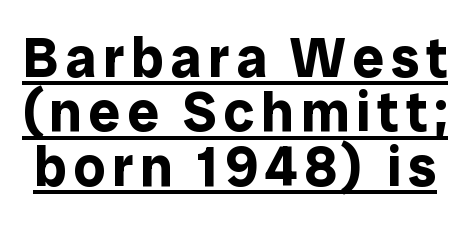
{"serif": "no", "italic": "no", "bold": "yes", "weight": "bold", "width": "normal", "stroke_contrast": "low", "x_height": "medium", "monospaced": "no", "underline": "yes", "line_spacing": "tight", "line_spacing_ratio": 0.97, "glyph_px": 56}
